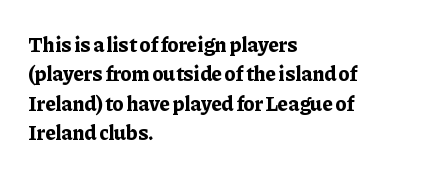
Q: Is the text bold? A: Yes.
Q: Is the text italic (slanted)? A: No, it is upright.
Q: Is the text underlined? A: No.
Q: How is the paragraph aligned? A: Left-aligned.
Q: Is the spacing between letters normal or unusually wide? A: Normal.
Q: Is the spacing between lines tight, normal or loose? A: Normal.
